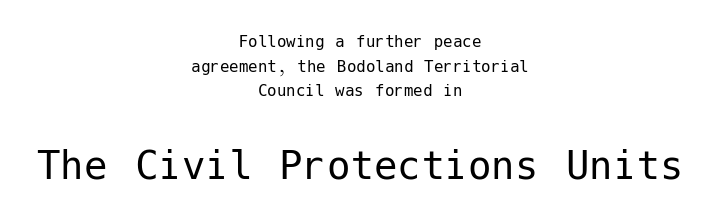
The image shows 47 px regular-weight sans-serif type, upright; set centered, normal line spacing (1.29x), normal letter spacing, not underlined; the second (bottom) block is 2.47x larger; low stroke contrast and a medium x-height.
